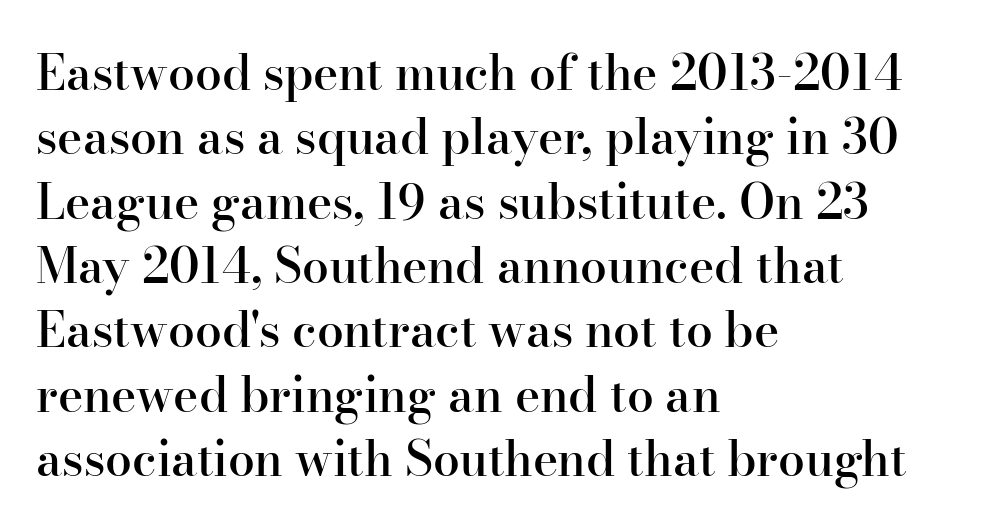
{"serif": "yes", "italic": "no", "bold": "semi", "weight": "semibold", "width": "normal", "stroke_contrast": "high", "x_height": "small", "monospaced": "no", "underline": "no", "align": "left", "line_spacing": "normal", "line_spacing_ratio": 1.34, "letter_spacing": "normal", "letter_spacing_em": 0.0, "glyph_px": 48}
